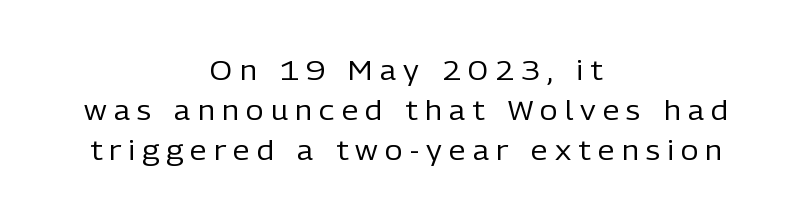
The image shows 27 px text type, upright; set centered, normal line spacing (1.48x), unusually wide letter spacing (+0.27 em), not underlined.
